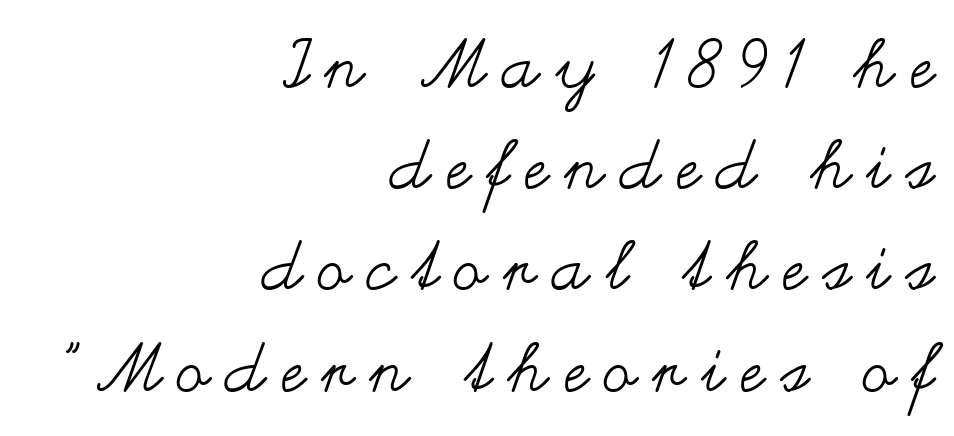
Q: Is the text bold? A: No.
Q: Is the text italic (slanted)? A: Yes.
Q: Is the text underlined? A: No.
Q: How is the paragraph aligned? A: Right-aligned.
Q: Is the spacing between letters normal or unusually wide? A: Unusually wide.
Q: Is the spacing between lines tight, normal or loose? A: Normal.
Q: Width (condensed, normal, or wide)? A: Wide.
Q: Stroke contrast? A: Medium.
Q: x-height? A: Small.
Q: Monospaced? A: No.
